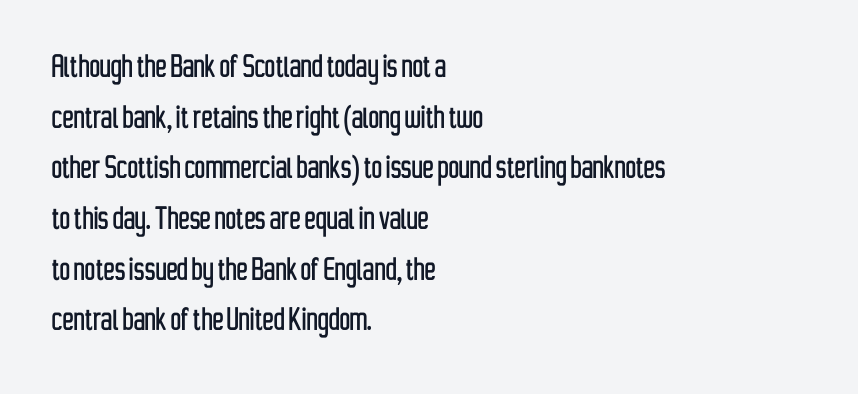
The image shows 37 px condensed sans-serif type, upright; set left-aligned, normal line spacing (1.37x), normal letter spacing, not underlined; low stroke contrast and a medium x-height.
